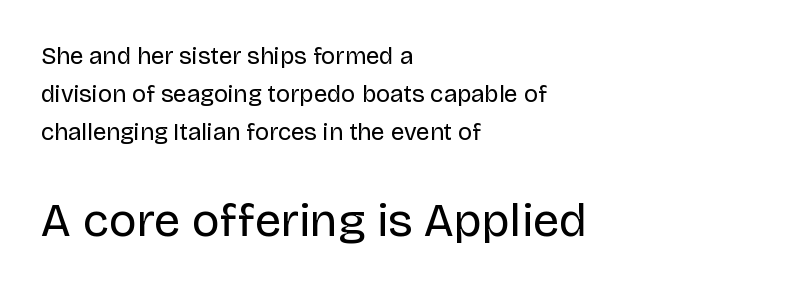
Q: Is the text bold? A: No.
Q: Is the text italic (slanted)? A: No, it is upright.
Q: Is the typeface a serif or a sans-serif typeface? A: Sans-serif.
Q: Is the text underlined? A: No.
Q: How is the paragraph aligned? A: Left-aligned.
Q: Is the spacing between letters normal or unusually wide? A: Normal.
Q: Is the spacing between lines tight, normal or loose? A: Normal.
Q: Which block of text is set in a larger size, the first (top) or the second (bottom)? A: The second (bottom) one.
Q: Width (condensed, normal, or wide)? A: Normal.
Q: Stroke contrast? A: Low.
Q: x-height? A: Large.
Q: Monospaced? A: No.
